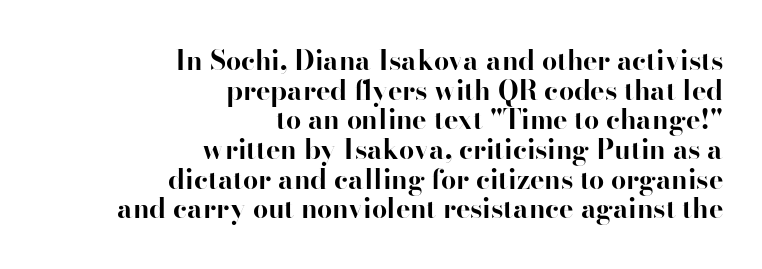
Q: Is the text bold? A: Yes.
Q: Is the text italic (slanted)? A: No, it is upright.
Q: Is the text underlined? A: No.
Q: How is the paragraph aligned? A: Right-aligned.
Q: Is the spacing between letters normal or unusually wide? A: Normal.
Q: Is the spacing between lines tight, normal or loose? A: Tight.
